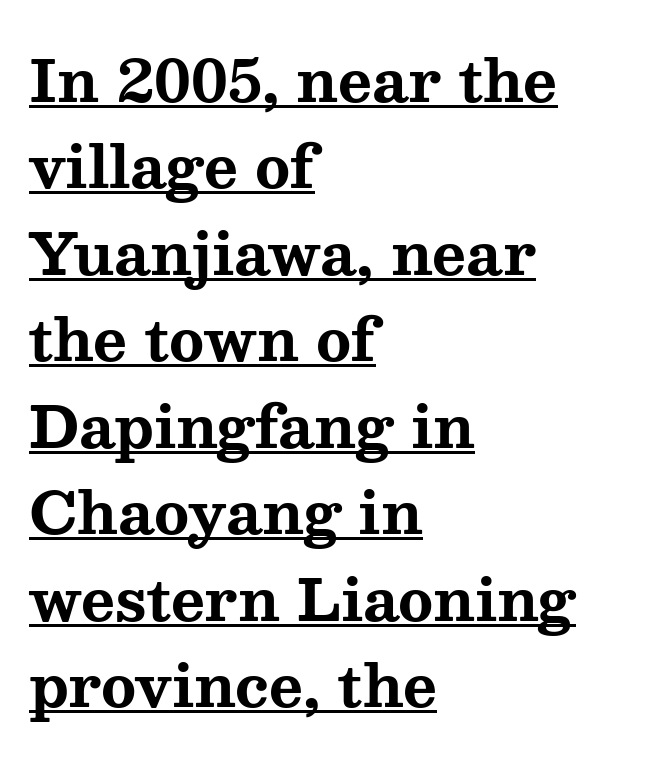
The passage shown is typed in a proportional face where columns would drift. Each word holds together tightly as a unit, with standard inter-letter gaps. Casual observation: everything's shoved over to the left. Ascenders rise straight up at ninety degrees. The designer left line spacing at the default.
